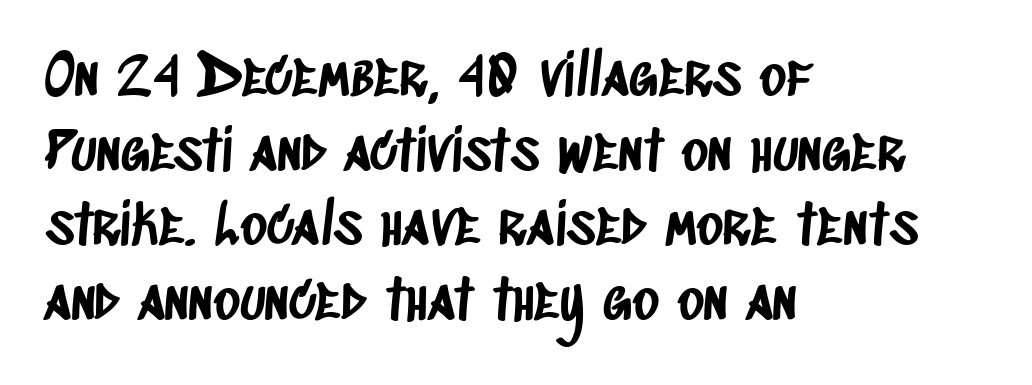
The image shows 57 px condensed sans-serif type; set left-aligned, normal line spacing (1.31x), normal letter spacing, not underlined; low stroke contrast and a large x-height.
